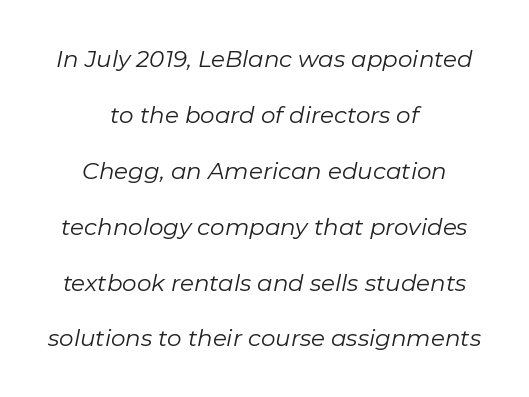
The image shows 23 px text type, italic (leaning right); set centered, loose line spacing (2.43x), normal letter spacing, not underlined.
